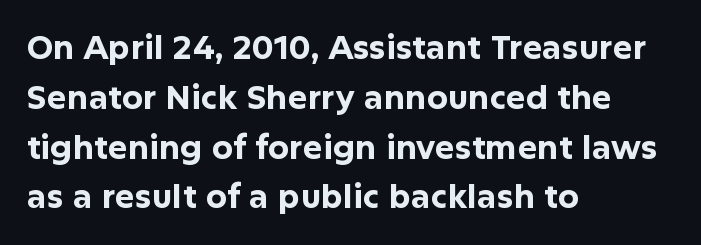
The image shows 33 px bold sans-serif type, upright; set left-aligned, normal line spacing (1.51x), normal letter spacing, not underlined; low stroke contrast and a medium x-height.
